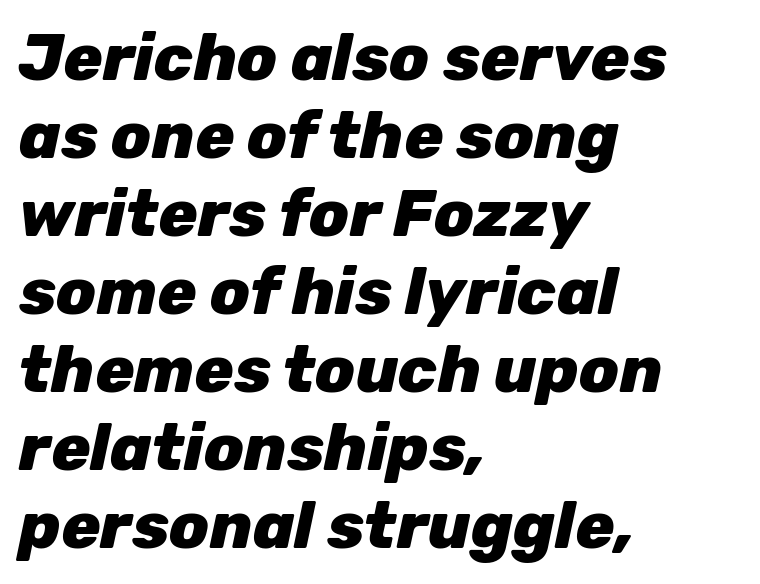
{"italic": "yes", "lean": "right", "slant_degrees": 12, "bold": "yes", "weight": "heavy", "width": "normal", "stroke_contrast": "low", "x_height": "medium", "monospaced": "no", "underline": "no", "align": "left", "line_spacing_ratio": 1.2, "letter_spacing": "normal", "letter_spacing_em": 0.0, "glyph_px": 65}
